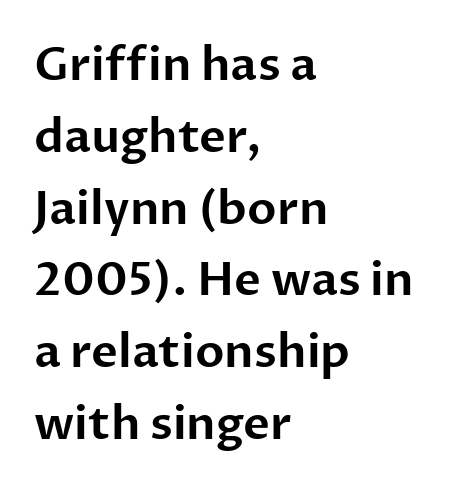
Q: Is the text italic (slanted)? A: No, it is upright.
Q: Is the typeface a serif or a sans-serif typeface? A: Sans-serif.
Q: Is the text underlined? A: No.
Q: How is the paragraph aligned? A: Left-aligned.
Q: Is the spacing between letters normal or unusually wide? A: Normal.
Q: Is the spacing between lines tight, normal or loose? A: Normal.
Q: Width (condensed, normal, or wide)? A: Normal.
Q: Stroke contrast? A: Low.
Q: x-height? A: Medium.
Q: Monospaced? A: No.
